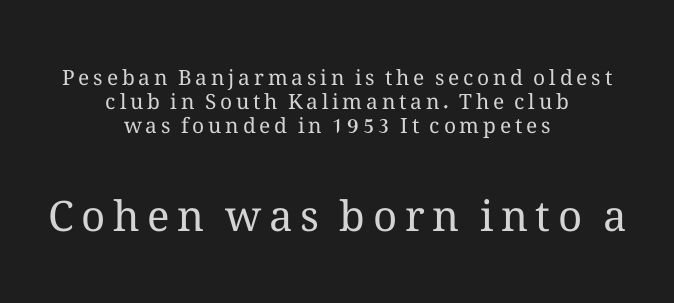
Q: Is the text bold? A: No.
Q: Is the text italic (slanted)? A: No, it is upright.
Q: Is the text underlined? A: No.
Q: How is the paragraph aligned? A: Centered.
Q: Is the spacing between lines tight, normal or loose? A: Tight.
Q: Which block of text is set in a larger size, the first (top) or the second (bottom)? A: The second (bottom) one.
Q: Width (condensed, normal, or wide)? A: Normal.
Q: Stroke contrast? A: Medium.
Q: x-height? A: Medium.
Q: Monospaced? A: No.
